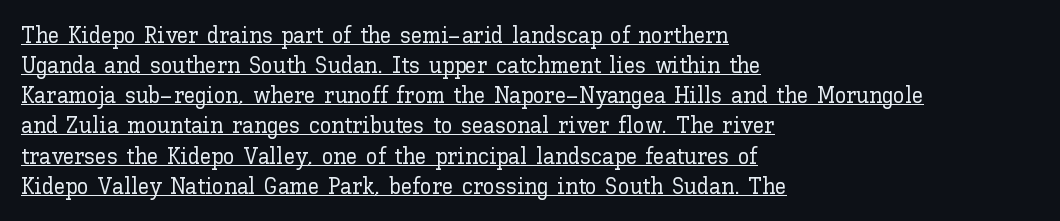
Q: Is the text italic (slanted)? A: No, it is upright.
Q: Is the text underlined? A: Yes.
Q: How is the paragraph aligned? A: Left-aligned.
Q: Is the spacing between letters normal or unusually wide? A: Normal.
Q: Is the spacing between lines tight, normal or loose? A: Normal.
